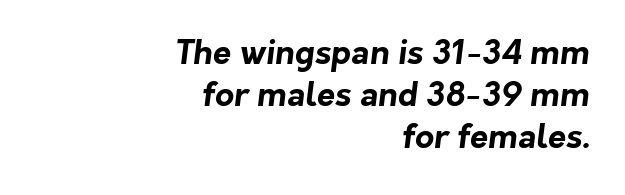
{"serif": "no", "bold": "yes", "weight": "bold", "width": "normal", "stroke_contrast": "low", "x_height": "medium", "monospaced": "no", "underline": "no", "align": "right", "line_spacing": "normal", "line_spacing_ratio": 1.27, "letter_spacing": "normal", "letter_spacing_em": 0.0, "glyph_px": 33}
